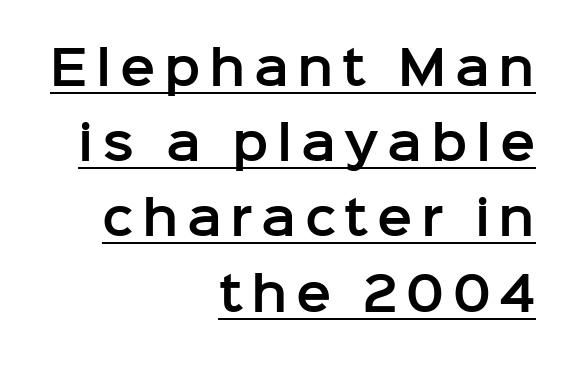
{"serif": "no", "italic": "no", "width": "normal", "stroke_contrast": "low", "x_height": "medium", "monospaced": "no", "underline": "yes", "align": "right", "line_spacing": "normal", "line_spacing_ratio": 1.6, "glyph_px": 47}
